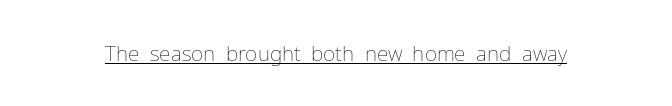
{"italic": "no", "bold": "no", "underline": "yes", "letter_spacing": "normal", "letter_spacing_em": 0.0, "glyph_px": 21}
